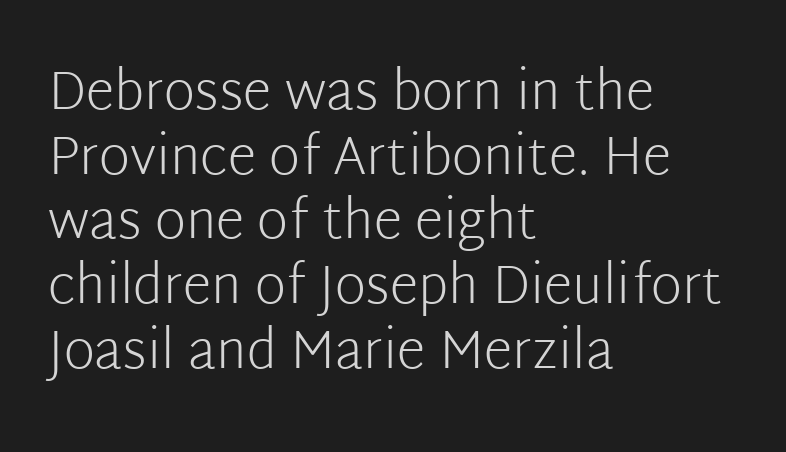
{"serif": "no", "italic": "no", "bold": "no", "weight": "light", "width": "normal", "stroke_contrast": "low", "x_height": "medium", "monospaced": "no", "underline": "no", "align": "left", "line_spacing_ratio": 1.22, "letter_spacing": "normal", "letter_spacing_em": 0.0, "glyph_px": 53}
